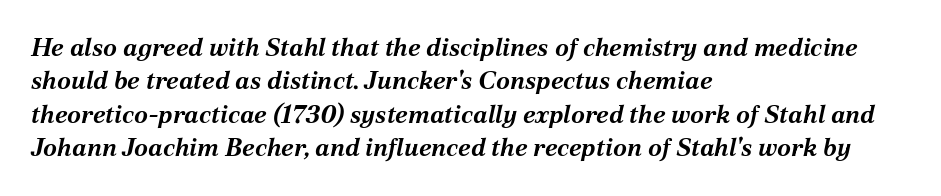
The image shows 25 px bold type, italic (leaning right); set left-aligned, normal line spacing (1.34x), normal letter spacing, not underlined.
